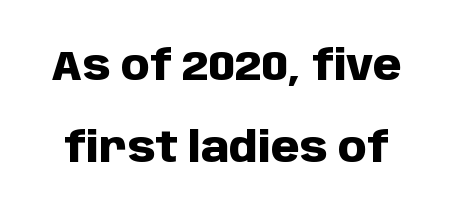
The image shows 41 px heavy sans-serif type, upright; set loose line spacing (2.01x), normal letter spacing, not underlined; low stroke contrast and a large x-height.
